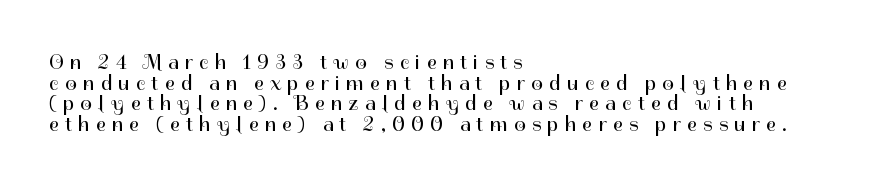
{"italic": "no", "bold": "no", "underline": "no", "align": "left", "line_spacing": "tight", "line_spacing_ratio": 0.98, "letter_spacing": "wide", "letter_spacing_em": 0.3, "glyph_px": 21}
